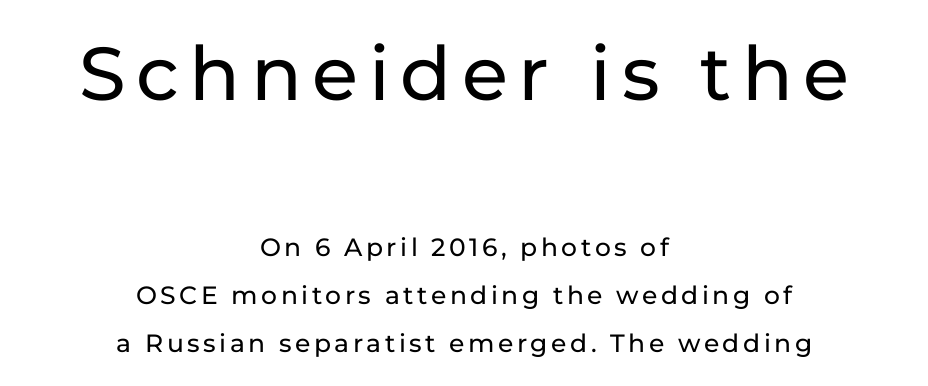
{"serif": "no", "italic": "no", "width": "normal", "stroke_contrast": "low", "x_height": "medium", "monospaced": "no", "underline": "no", "align": "center", "line_spacing": "loose", "line_spacing_ratio": 1.92, "larger_block": "first", "size_ratio": 3.0, "glyph_px": 75}
